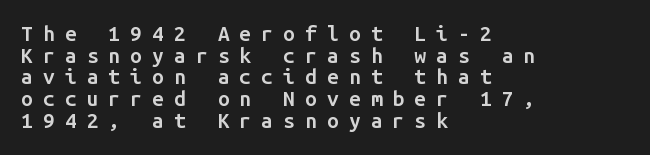
Q: Is the text bold? A: Semi-bold.
Q: Is the text italic (slanted)? A: No, it is upright.
Q: Is the text underlined? A: No.
Q: How is the paragraph aligned? A: Left-aligned.
Q: Is the spacing between letters normal or unusually wide? A: Unusually wide.
Q: Is the spacing between lines tight, normal or loose? A: Tight.
